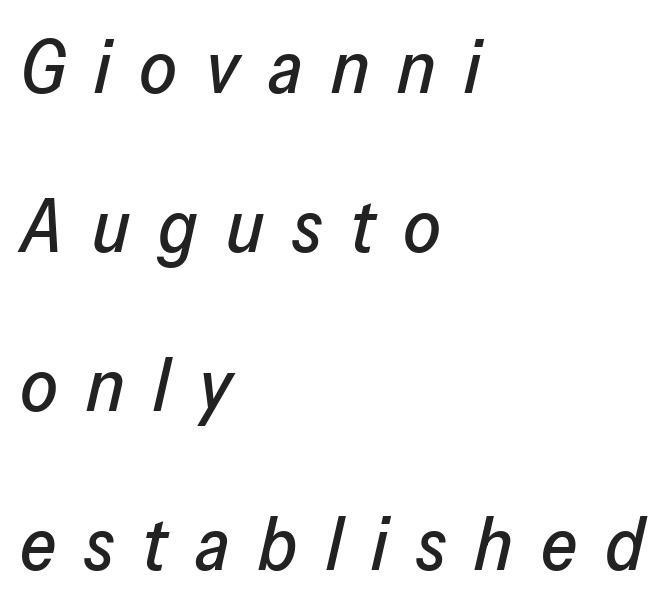
The image shows 74 px text type, italic (leaning right); set left-aligned, loose line spacing (2.15x), unusually wide letter spacing (+0.38 em), not underlined; low stroke contrast and a medium x-height.
